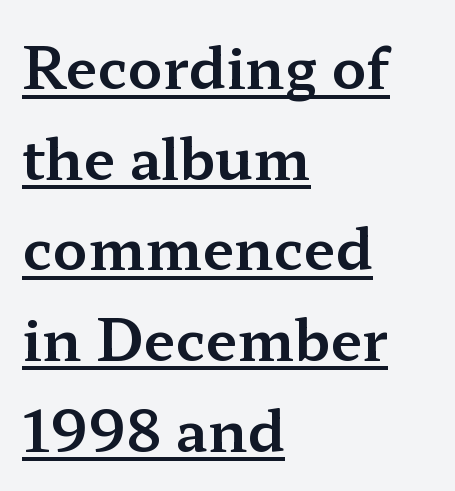
{"serif": "yes", "italic": "no", "width": "wide", "stroke_contrast": "medium", "x_height": "medium", "monospaced": "no", "underline": "yes", "align": "left", "line_spacing": "normal", "line_spacing_ratio": 1.59, "letter_spacing": "normal", "letter_spacing_em": 0.0, "glyph_px": 57}
